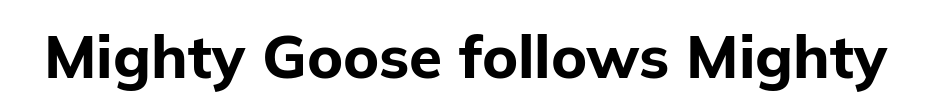
The image shows 60 px bold sans-serif type, upright; set normal letter spacing, not underlined; low stroke contrast and a medium x-height.
